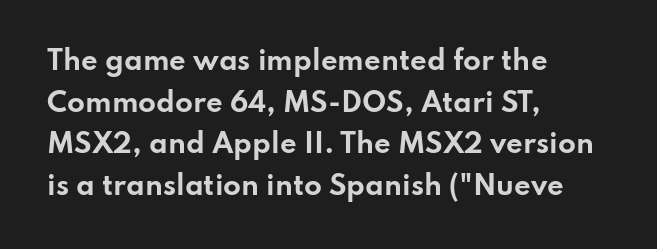
When letters stand straight like this, we call the style roman or upright. Successive baselines arrive at the customary interval. This rendering uses left alignment, leaving the right contour irregular. Notice how thick the strokes are: this is what a full bold looks like.
